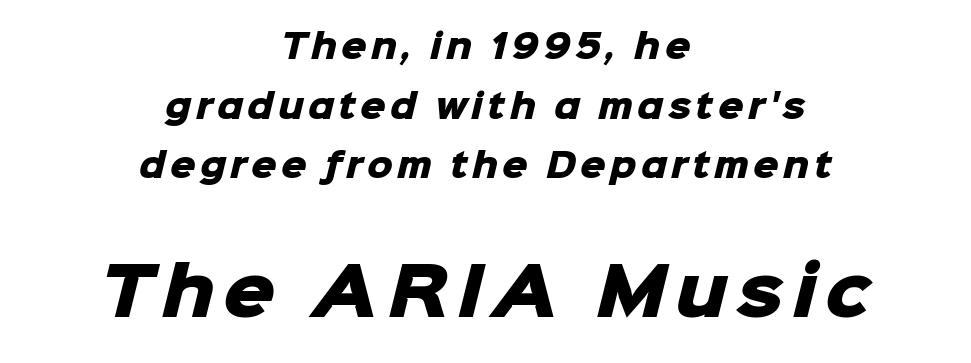
You could not count columns in this text — the font is proportionally spaced. These lines stack symmetrically, like a column narrowing and widening about its center. These words are printed bold, with thick strokes throughout. Quick note: underline off. The emphasis by scale lands on block number two, below. This sample uses a sans-serif face.
